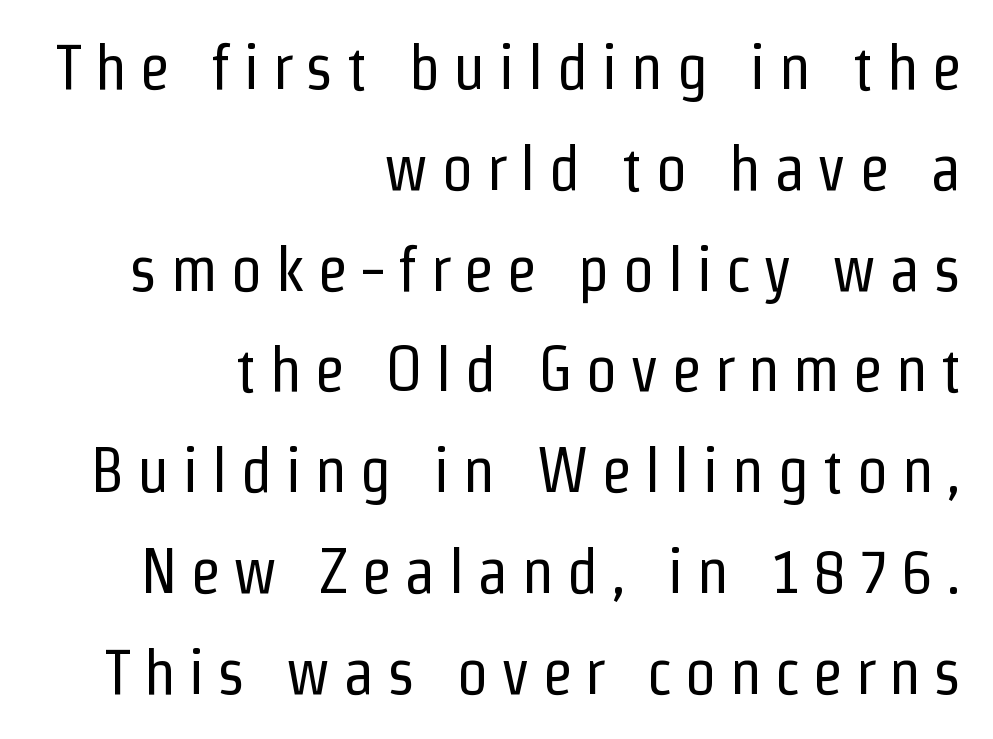
If you drew a line through each stem, it would be perfectly vertical. Letters have the restrained weight of plain body copy at most. In CSS terms this would be text-align: right. Compared with typical paragraphs, the rows here are spaced about the same. Here the designer chose a conventional face with non-uniform glyph widths.
